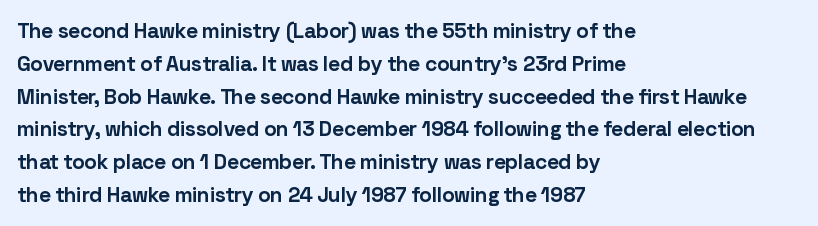
The image shows 21 px bold type, upright; set left-aligned, normal line spacing (1.56x), normal letter spacing, not underlined.
